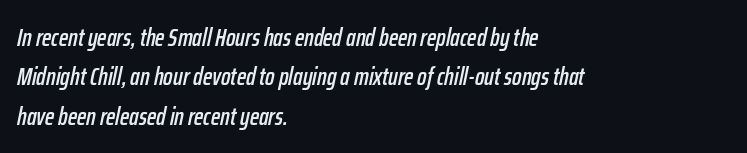
The lettering tilts uniformly, giving the passage an italic look. Words float on clear page, feet unadorned. These lines keep a tight, regular rhythm from letter to letter. Horizontal alignment here is leftward, the default for most running prose. A typesetter would call this leading conventional body-copy spacing.
